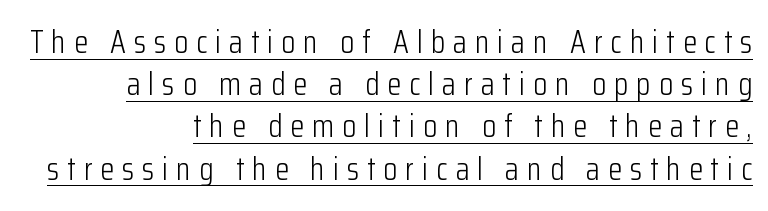
The face used here is rendered with a markedly widened letterfit. Underlined type. Typeset ragged left — the right edge is the straight one. You could not count columns in this text — the font is proportionally spaced. Check where the strokes stop: nothing finishes them off — pure sans. Regular leading.
